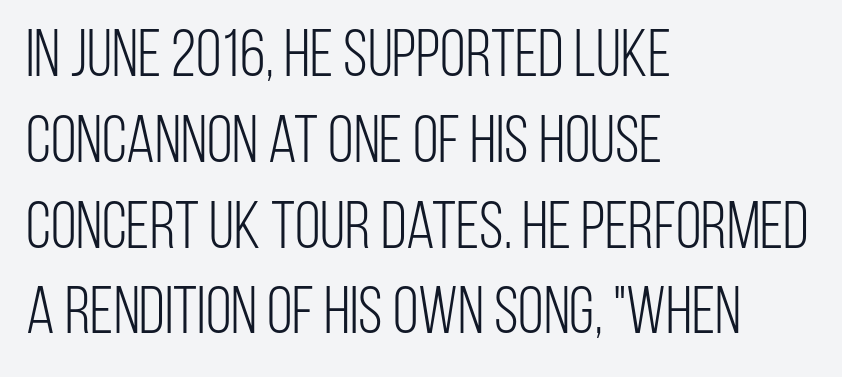
The image shows 66 px light, condensed sans-serif type, upright; set left-aligned, normal line spacing (1.3x), normal letter spacing, not underlined; low stroke contrast and a large x-height.
